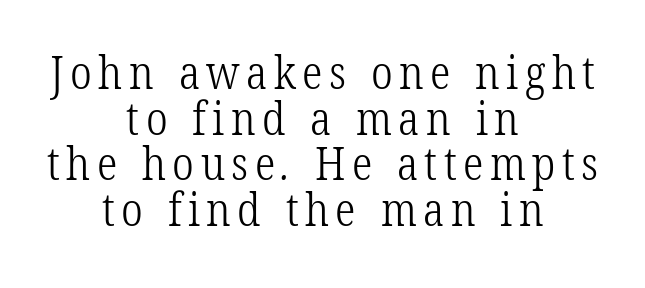
{"serif": "yes", "bold": "no", "weight": "light", "width": "condensed", "stroke_contrast": "low", "x_height": "medium", "monospaced": "no", "underline": "no", "align": "center", "line_spacing": "tight", "line_spacing_ratio": 0.99, "glyph_px": 46}
